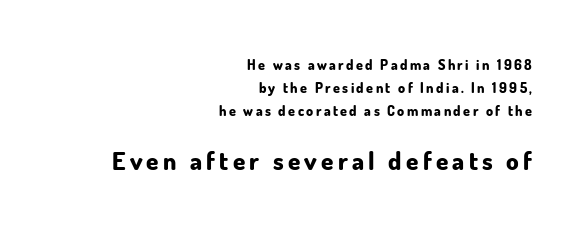
The designer gave the closing block more size than the opening block. This rendering uses right alignment, leaving the left contour irregular. In terms of leading, this rendering sits right in the middle. Check the space under the baseline: it is left empty.
